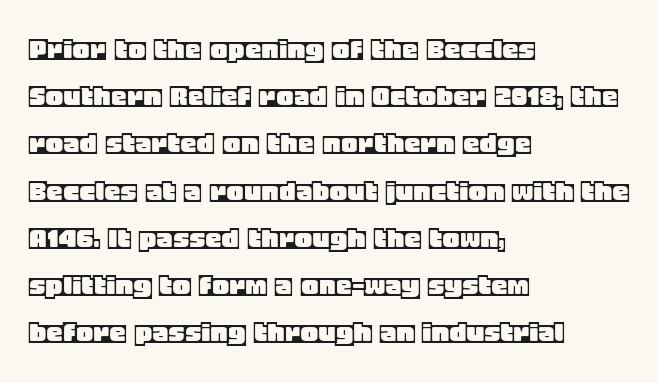
{"italic": "no", "width": "normal", "x_height": "large", "monospaced": "no", "underline": "no", "align": "left", "line_spacing": "normal", "line_spacing_ratio": 1.43, "letter_spacing": "normal", "letter_spacing_em": 0.0, "glyph_px": 33}
